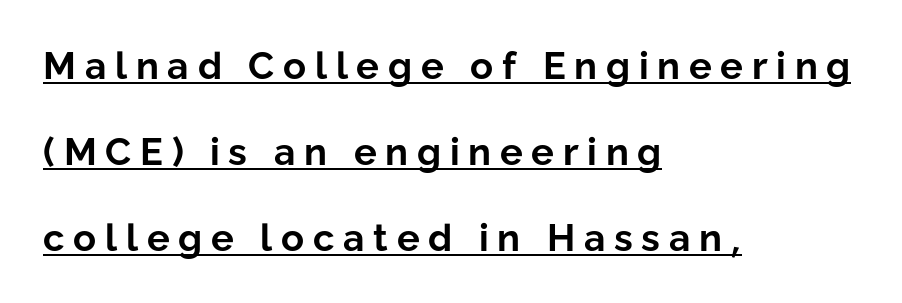
{"serif": "no", "italic": "no", "bold": "yes", "weight": "bold", "width": "normal", "stroke_contrast": "low", "x_height": "medium", "monospaced": "no", "underline": "yes", "align": "left", "line_spacing": "loose", "line_spacing_ratio": 2.26, "letter_spacing": "wide", "letter_spacing_em": 0.23, "glyph_px": 38}
